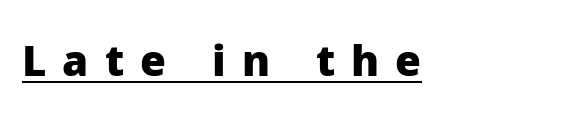
Q: Is the text bold? A: Yes.
Q: Is the text italic (slanted)? A: No, it is upright.
Q: Is the typeface a serif or a sans-serif typeface? A: Sans-serif.
Q: Is the text underlined? A: Yes.
Q: Is the spacing between letters normal or unusually wide? A: Unusually wide.
Q: Width (condensed, normal, or wide)? A: Normal.
Q: Stroke contrast? A: Low.
Q: x-height? A: Medium.
Q: Monospaced? A: No.
